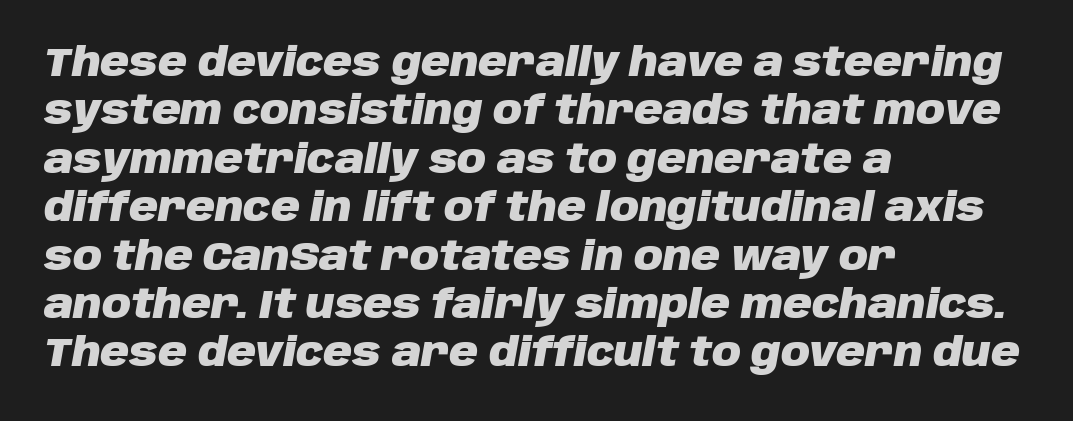
{"italic": "yes", "lean": "right", "slant_degrees": 10, "bold": "yes", "weight": "heavy", "width": "normal", "stroke_contrast": "low", "x_height": "large", "monospaced": "no", "underline": "no", "align": "left", "line_spacing_ratio": 1.21, "letter_spacing": "normal", "letter_spacing_em": 0.0, "glyph_px": 40}
